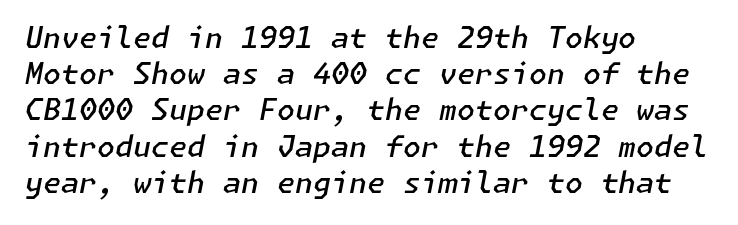
{"italic": "yes", "lean": "right", "slant_degrees": 11, "bold": "semi", "weight": "semibold", "width": "normal", "stroke_contrast": "low", "x_height": "medium", "underline": "no", "align": "left", "line_spacing": "normal", "line_spacing_ratio": 1.25, "letter_spacing": "normal", "letter_spacing_em": 0.0, "glyph_px": 29}
